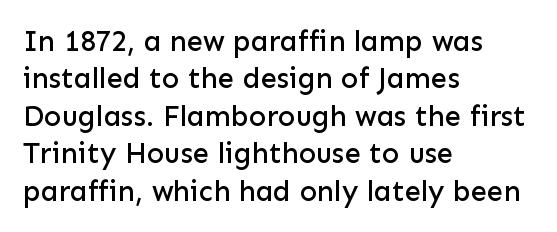
{"serif": "no", "italic": "no", "width": "normal", "stroke_contrast": "low", "x_height": "medium", "monospaced": "no", "underline": "no", "align": "left", "line_spacing": "normal", "line_spacing_ratio": 1.29, "letter_spacing": "normal", "letter_spacing_em": 0.0, "glyph_px": 29}
